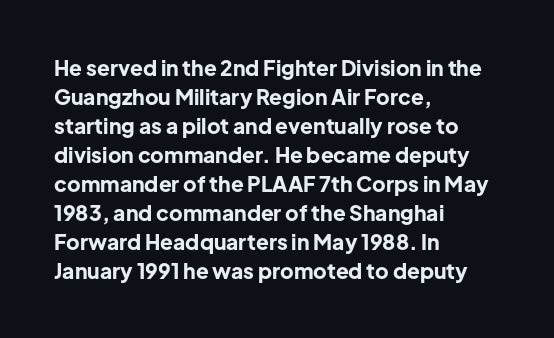
Q: Is the text bold? A: Yes.
Q: Is the text italic (slanted)? A: No, it is upright.
Q: Is the text underlined? A: No.
Q: How is the paragraph aligned? A: Left-aligned.
Q: Is the spacing between letters normal or unusually wide? A: Normal.
Q: Is the spacing between lines tight, normal or loose? A: Normal.
